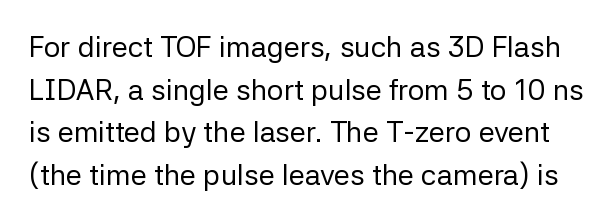
{"serif": "no", "italic": "no", "bold": "no", "weight": "regular", "width": "normal", "stroke_contrast": "low", "x_height": "medium", "monospaced": "no", "underline": "no", "line_spacing": "normal", "line_spacing_ratio": 1.47, "letter_spacing": "normal", "letter_spacing_em": 0.0, "glyph_px": 29}
